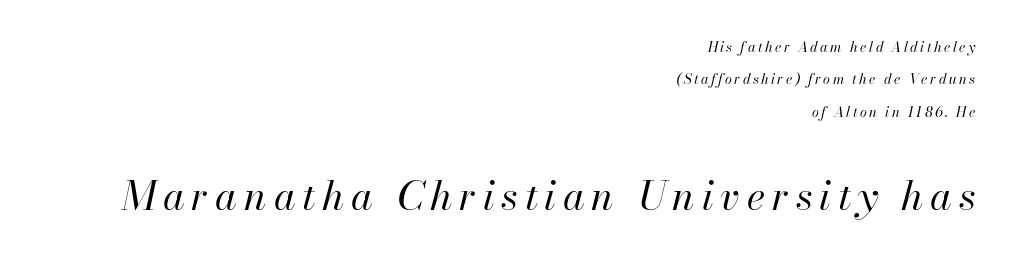
The image shows 40 px regular-weight type, italic (leaning right); set right-aligned, loose line spacing (2.32x), not underlined; the second (bottom) block is 2.86x larger; high stroke contrast and a small x-height.
